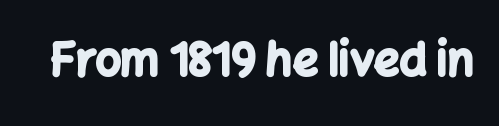
{"serif": "no", "italic": "no", "bold": "yes", "weight": "bold", "width": "normal", "stroke_contrast": "low", "x_height": "medium", "monospaced": "no", "underline": "no", "letter_spacing": "normal", "letter_spacing_em": 0.0, "glyph_px": 45}
